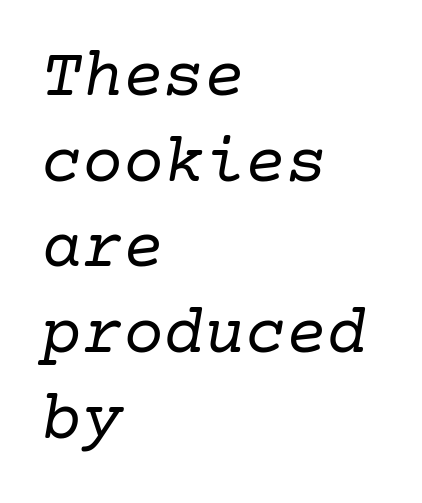
{"serif": "yes", "italic": "yes", "lean": "right", "slant_degrees": 10, "bold": "no", "weight": "regular", "width": "normal", "stroke_contrast": "low", "x_height": "medium", "underline": "no", "align": "left", "line_spacing": "normal", "line_spacing_ratio": 1.26, "letter_spacing": "normal", "letter_spacing_em": 0.0, "glyph_px": 68}
